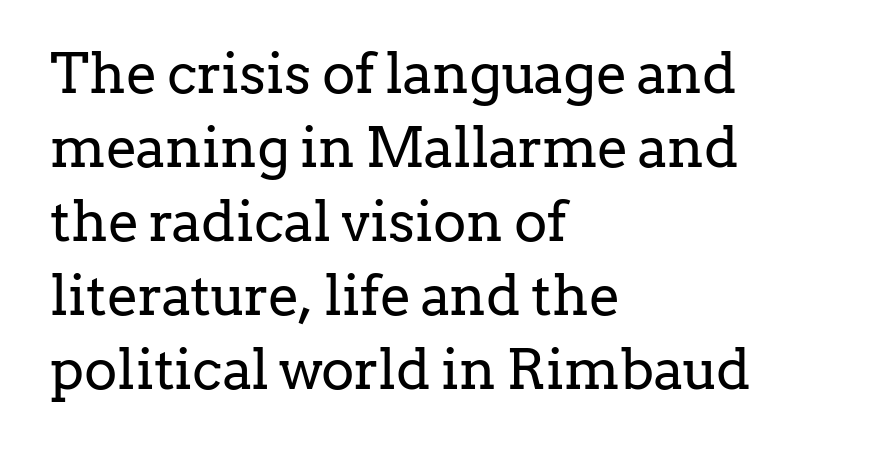
Q: Is the text bold? A: No.
Q: Is the text italic (slanted)? A: No, it is upright.
Q: Is the typeface a serif or a sans-serif typeface? A: Serif.
Q: Is the text underlined? A: No.
Q: How is the paragraph aligned? A: Left-aligned.
Q: Is the spacing between letters normal or unusually wide? A: Normal.
Q: Is the spacing between lines tight, normal or loose? A: Normal.
Q: Width (condensed, normal, or wide)? A: Normal.
Q: Stroke contrast? A: Low.
Q: x-height? A: Medium.
Q: Monospaced? A: No.
